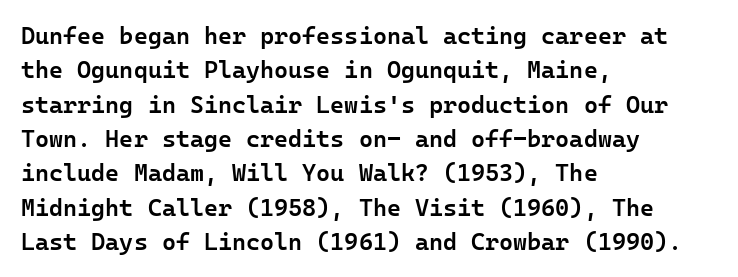
Between one letter and the next there's only the usual sliver of space. Underline: absent. Short and long lines alike share a common starting point at left. Compared with typical paragraphs, the rows here are spaced about the same.
